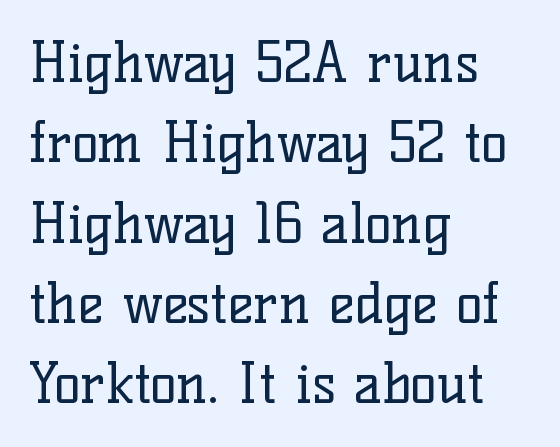
This sample uses a serif face. Vertical spacing — default. Inter-character spacing is left at the font's built-in metrics. Note the varied advance widths — an 'i' is clearly narrower than an 'm'. Nobody drew a line under any word here.
